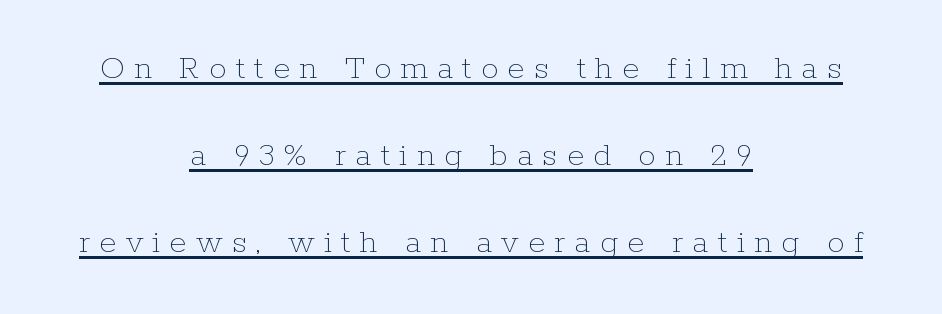
{"italic": "no", "bold": "no", "weight": "thin", "width": "normal", "stroke_contrast": "low", "x_height": "medium", "monospaced": "no", "underline": "yes", "align": "center", "line_spacing": "loose", "line_spacing_ratio": 2.49, "letter_spacing": "wide", "letter_spacing_em": 0.26, "glyph_px": 35}
